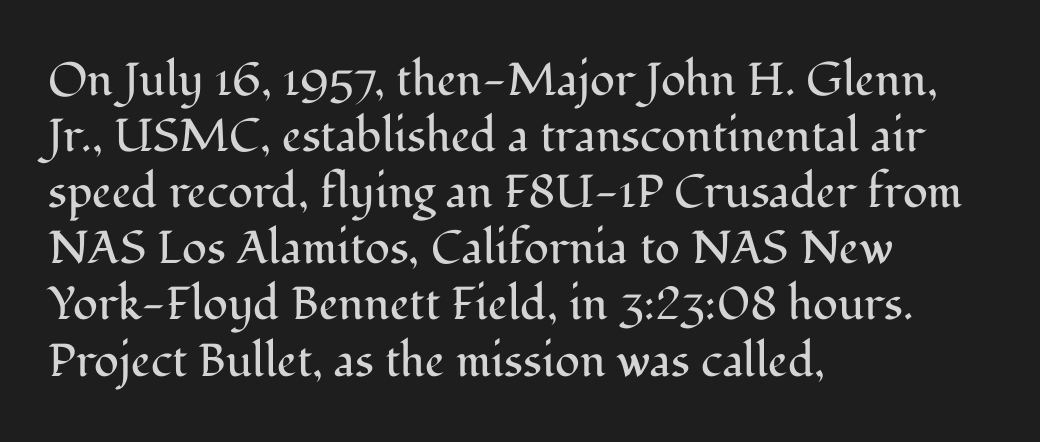
The image shows 46 px regular-weight serif type, upright; set left-aligned, line spacing 1.22x, normal letter spacing, not underlined; medium stroke contrast and a medium x-height.
